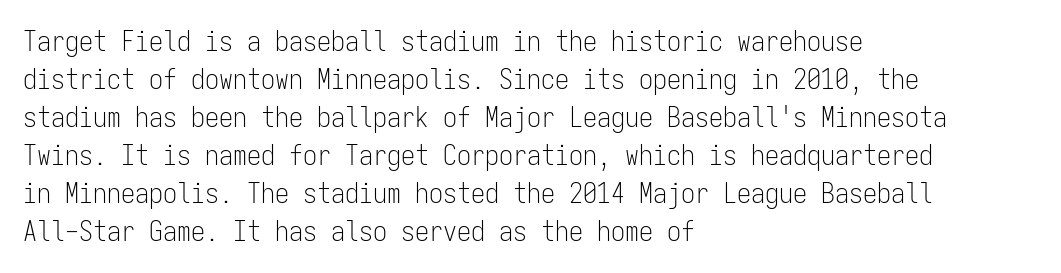
Q: Is the text bold? A: No.
Q: Is the text italic (slanted)? A: No, it is upright.
Q: Is the typeface a serif or a sans-serif typeface? A: Sans-serif.
Q: Is the text underlined? A: No.
Q: How is the paragraph aligned? A: Left-aligned.
Q: Is the spacing between letters normal or unusually wide? A: Normal.
Q: Is the spacing between lines tight, normal or loose? A: Normal.
Q: Width (condensed, normal, or wide)? A: Condensed.
Q: Stroke contrast? A: Low.
Q: x-height? A: Medium.
Q: Monospaced? A: Yes.
